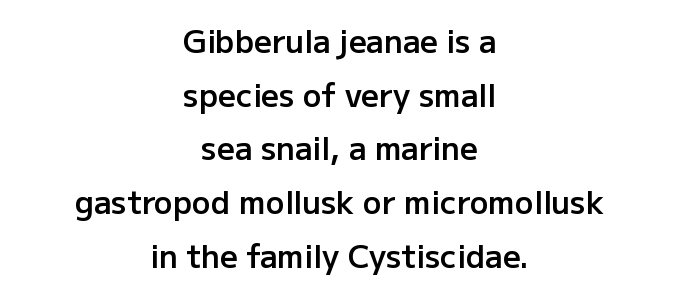
The letters advance in unequal steps, a hallmark of proportional type. Weight check: semibold — heavier than regular, not quite bold. Layout note: lines centered. Check under the words: just untouched page. These lines keep a tight, regular rhythm from letter to letter. Type style note: lacks serifs.
